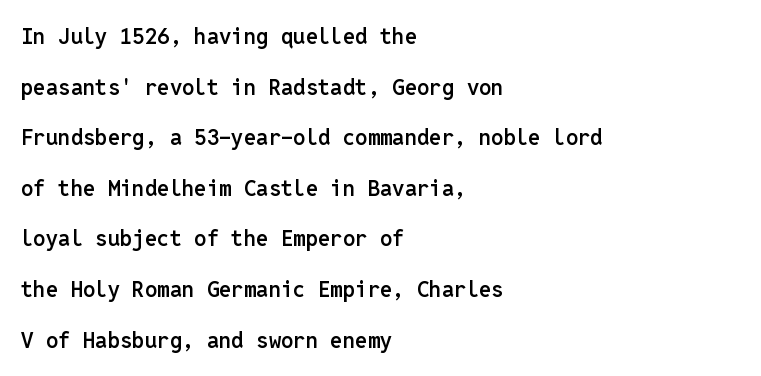
{"italic": "no", "bold": "semi", "underline": "no", "align": "left", "line_spacing": "loose", "line_spacing_ratio": 2.3, "letter_spacing": "normal", "letter_spacing_em": 0.0, "glyph_px": 22}
